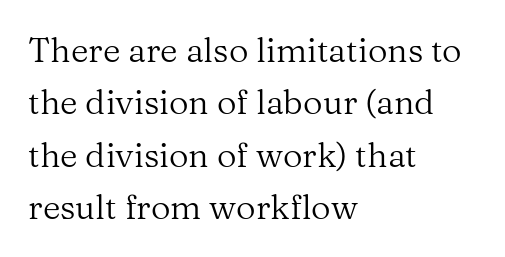
Q: Is the text bold? A: No.
Q: Is the text italic (slanted)? A: No, it is upright.
Q: Is the typeface a serif or a sans-serif typeface? A: Serif.
Q: Is the text underlined? A: No.
Q: How is the paragraph aligned? A: Left-aligned.
Q: Is the spacing between letters normal or unusually wide? A: Normal.
Q: Is the spacing between lines tight, normal or loose? A: Normal.
Q: Width (condensed, normal, or wide)? A: Normal.
Q: Stroke contrast? A: Medium.
Q: x-height? A: Medium.
Q: Monospaced? A: No.
